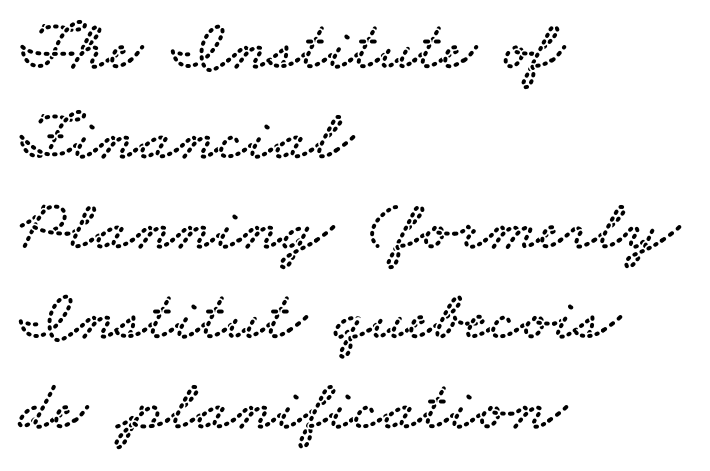
{"width": "wide", "stroke_contrast": "low", "x_height": "small", "monospaced": "no", "underline": "no", "align": "left", "line_spacing": "normal", "line_spacing_ratio": 1.25, "letter_spacing": "normal", "letter_spacing_em": 0.0, "glyph_px": 72}
